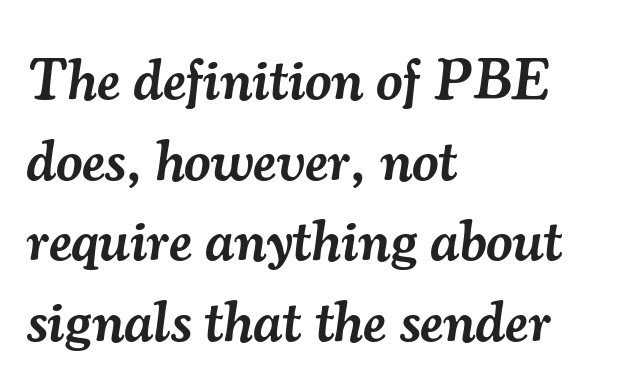
Q: Is the text bold? A: Semi-bold.
Q: Is the text italic (slanted)? A: Yes, it leans right by about 7 degrees.
Q: Is the typeface a serif or a sans-serif typeface? A: Serif.
Q: Is the text underlined? A: No.
Q: How is the paragraph aligned? A: Left-aligned.
Q: Is the spacing between letters normal or unusually wide? A: Normal.
Q: Is the spacing between lines tight, normal or loose? A: Normal.
Q: Width (condensed, normal, or wide)? A: Normal.
Q: Stroke contrast? A: Medium.
Q: x-height? A: Small.
Q: Monospaced? A: No.
